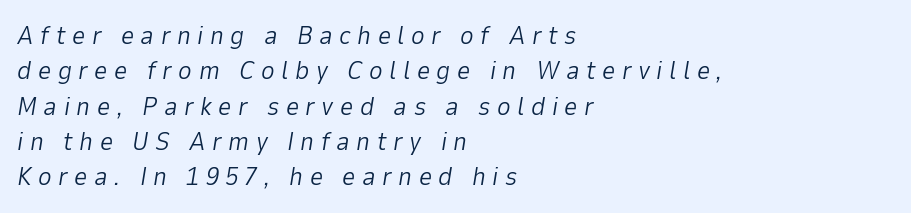
The image shows 26 px text type, italic (leaning right); set left-aligned, normal line spacing (1.36x), unusually wide letter spacing (+0.25 em), not underlined.
